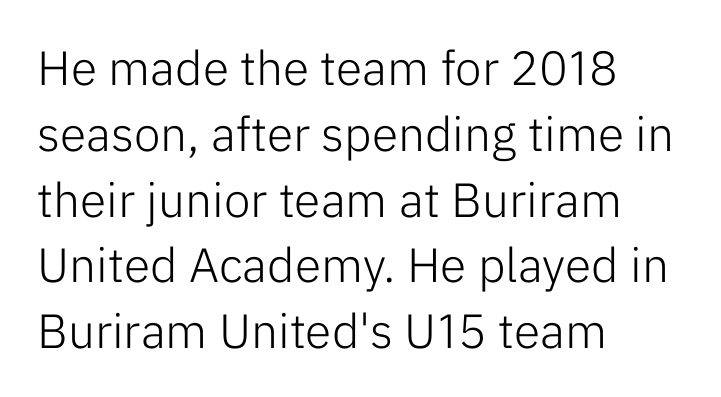
{"serif": "no", "italic": "no", "bold": "no", "weight": "light", "width": "normal", "stroke_contrast": "low", "x_height": "medium", "monospaced": "no", "underline": "no", "align": "left", "line_spacing": "normal", "line_spacing_ratio": 1.37, "letter_spacing": "normal", "letter_spacing_em": 0.0, "glyph_px": 48}
